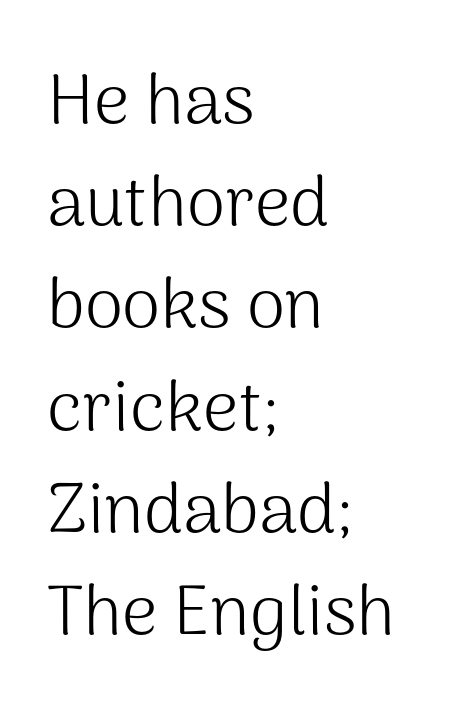
{"serif": "no", "italic": "no", "bold": "no", "weight": "light", "width": "normal", "stroke_contrast": "medium", "x_height": "medium", "monospaced": "no", "underline": "no", "align": "left", "line_spacing": "normal", "line_spacing_ratio": 1.46, "letter_spacing": "normal", "letter_spacing_em": 0.0, "glyph_px": 70}
